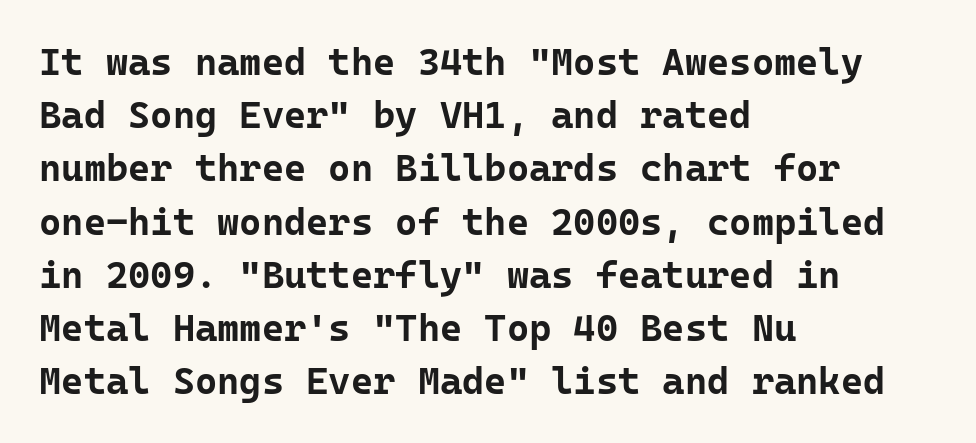
{"serif": "no", "italic": "no", "bold": "yes", "weight": "bold", "width": "normal", "stroke_contrast": "low", "x_height": "medium", "monospaced": "yes", "underline": "no", "align": "left", "line_spacing": "normal", "line_spacing_ratio": 1.4, "letter_spacing": "normal", "letter_spacing_em": 0.0, "glyph_px": 38}
